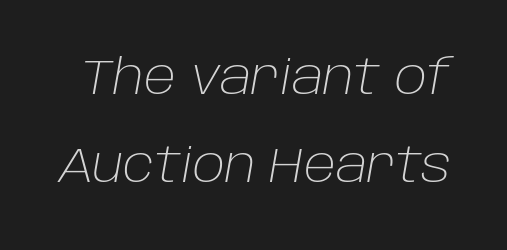
The image shows 48 px light type, italic (leaning right); set line spacing 1.84x, normal letter spacing, not underlined; low stroke contrast and a large x-height.
